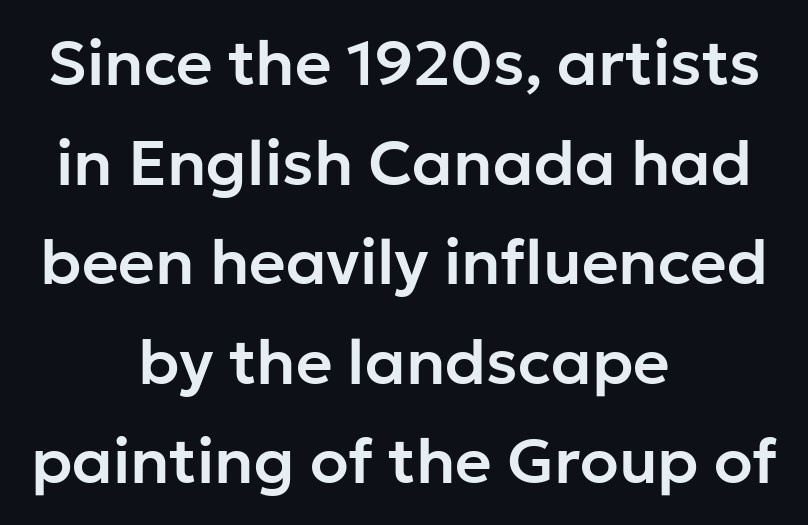
Q: Is the text italic (slanted)? A: No, it is upright.
Q: Is the typeface a serif or a sans-serif typeface? A: Sans-serif.
Q: Is the text underlined? A: No.
Q: How is the paragraph aligned? A: Centered.
Q: Is the spacing between letters normal or unusually wide? A: Normal.
Q: Is the spacing between lines tight, normal or loose? A: Normal.
Q: Width (condensed, normal, or wide)? A: Normal.
Q: Stroke contrast? A: Low.
Q: x-height? A: Medium.
Q: Monospaced? A: No.
